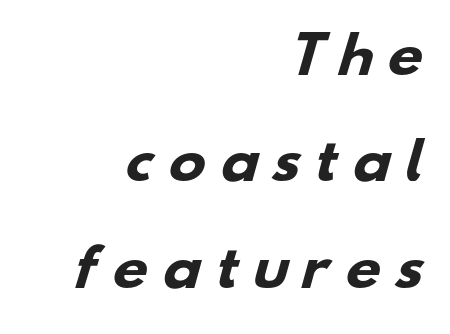
Q: Is the text bold? A: Yes.
Q: Is the typeface a serif or a sans-serif typeface? A: Sans-serif.
Q: Is the text underlined? A: No.
Q: How is the paragraph aligned? A: Right-aligned.
Q: Is the spacing between letters normal or unusually wide? A: Unusually wide.
Q: Is the spacing between lines tight, normal or loose? A: Loose.
Q: Width (condensed, normal, or wide)? A: Wide.
Q: Stroke contrast? A: Low.
Q: x-height? A: Small.
Q: Monospaced? A: No.
